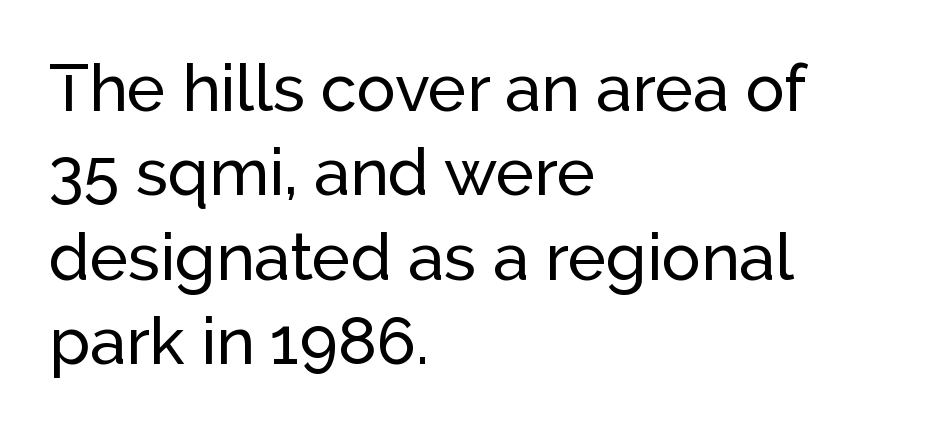
Q: Is the text italic (slanted)? A: No, it is upright.
Q: Is the typeface a serif or a sans-serif typeface? A: Sans-serif.
Q: Is the text underlined? A: No.
Q: How is the paragraph aligned? A: Left-aligned.
Q: Is the spacing between letters normal or unusually wide? A: Normal.
Q: Is the spacing between lines tight, normal or loose? A: Normal.
Q: Width (condensed, normal, or wide)? A: Normal.
Q: Stroke contrast? A: Low.
Q: x-height? A: Medium.
Q: Monospaced? A: No.
